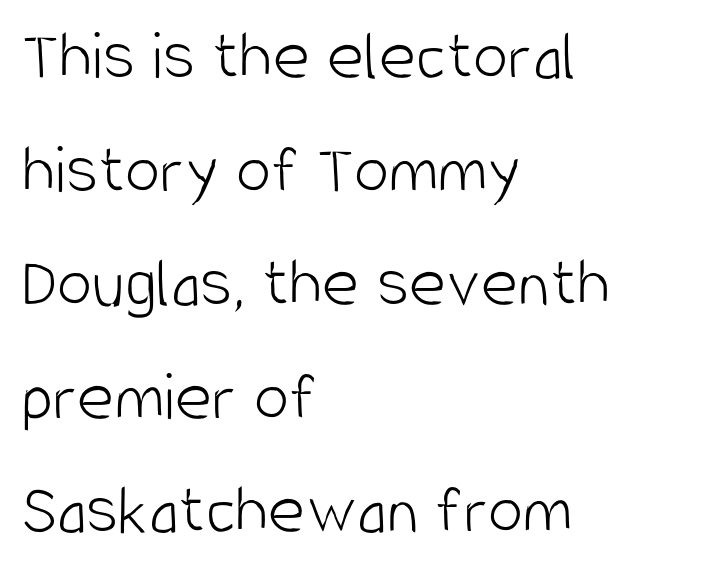
The image shows 71 px light, condensed sans-serif type, upright; set left-aligned, normal line spacing (1.6x), normal letter spacing, not underlined; low stroke contrast and a large x-height.
